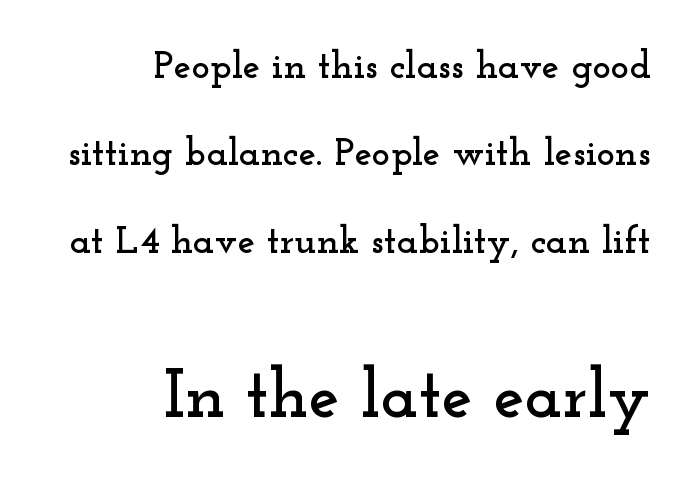
The image shows 69 px wide serif type, upright; set right-aligned, loose line spacing (2.24x), normal letter spacing, not underlined; the second (bottom) block is 1.77x larger; low stroke contrast and a small x-height.
